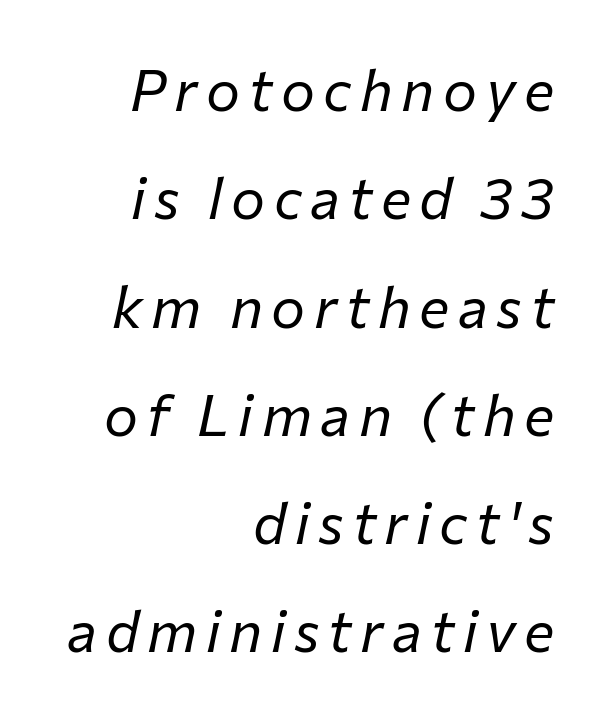
{"italic": "yes", "lean": "right", "slant_degrees": 12, "bold": "no", "weight": "regular", "width": "normal", "stroke_contrast": "low", "x_height": "medium", "monospaced": "no", "underline": "no", "align": "right", "line_spacing": "loose", "line_spacing_ratio": 1.9, "glyph_px": 57}
